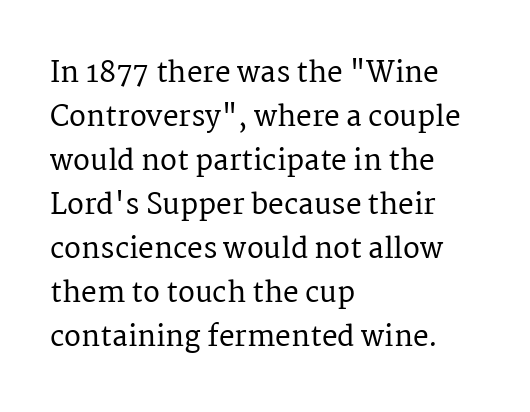
The image shows 28 px serif type, upright; set left-aligned, normal line spacing (1.57x), normal letter spacing, not underlined; medium stroke contrast and a medium x-height.
